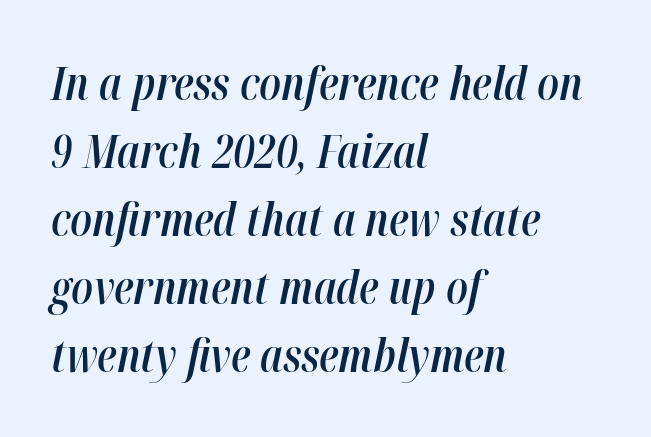
The image shows 45 px semibold, condensed type, italic (leaning right); set left-aligned, normal line spacing (1.51x), normal letter spacing, not underlined; high stroke contrast and a medium x-height.
